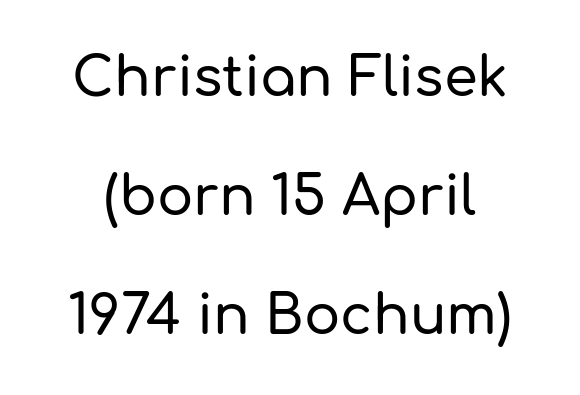
Each letter's strokes conclude bluntly, with no projecting serifs. Honestly, the letter spacing is just normal — you wouldn't notice it. Widely set lines give the paragraph a tall, airy silhouette. A typesetter would mark this as roman, not italic. Each letter keeps its own natural width here, so spacing adapts to shape. Plain, unruled lines of type.
